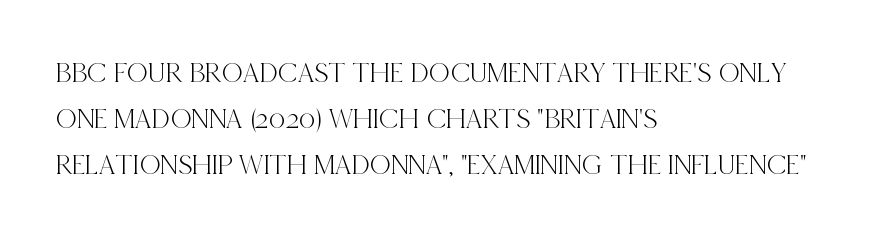
The letters sit at their default tracking, neither squeezed nor spread. If you measured baseline to baseline, you'd find a middling distance. A clean baseline with only descenders dipping below it. This sample has the flowing, uneven cadence of proportional lettering.
